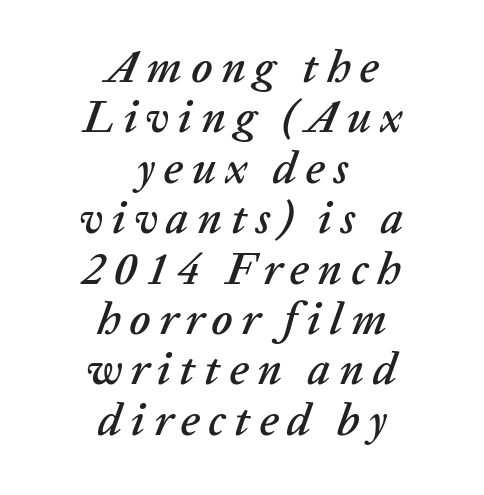
Q: Is the text italic (slanted)? A: Yes, it leans right by about 20 degrees.
Q: Is the text underlined? A: No.
Q: How is the paragraph aligned? A: Centered.
Q: Is the spacing between lines tight, normal or loose? A: Tight.
Q: Width (condensed, normal, or wide)? A: Normal.
Q: Stroke contrast? A: Low.
Q: x-height? A: Medium.
Q: Monospaced? A: No.
